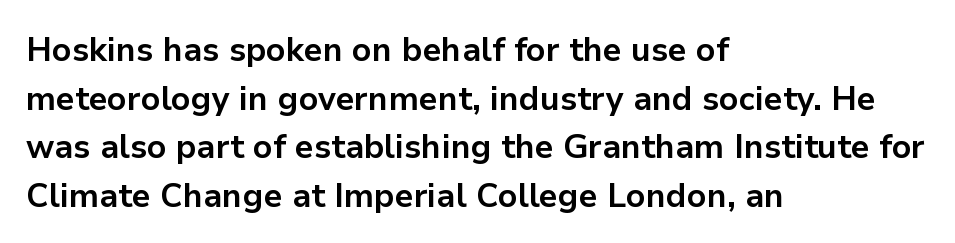
The image shows 33 px bold sans-serif type, upright; set left-aligned, normal line spacing (1.47x), normal letter spacing, not underlined; low stroke contrast and a medium x-height.
